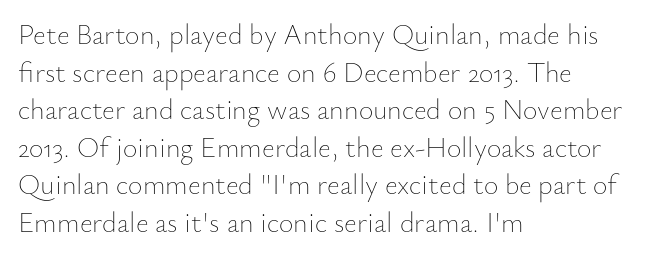
Q: Is the text bold? A: No.
Q: Is the text italic (slanted)? A: No, it is upright.
Q: Is the text underlined? A: No.
Q: How is the paragraph aligned? A: Left-aligned.
Q: Is the spacing between letters normal or unusually wide? A: Normal.
Q: Is the spacing between lines tight, normal or loose? A: Normal.
Q: Width (condensed, normal, or wide)? A: Normal.
Q: Stroke contrast? A: Low.
Q: x-height? A: Small.
Q: Monospaced? A: No.
